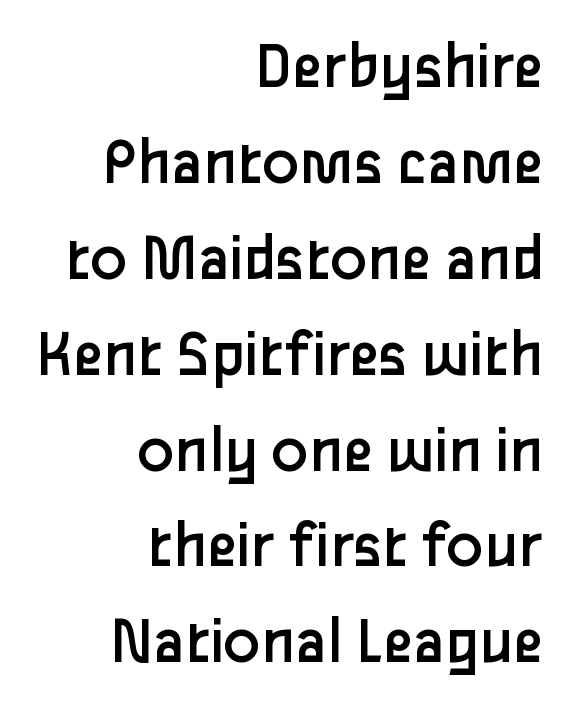
The paragraph shown leans on its right margin. The space between consecutive lines is moderate. A typesetter would call this proportional, since set widths differ per character. The cut favours lightness, reaching ordinary text weight at its darkest. The type sits square on the baseline with zero lean.
